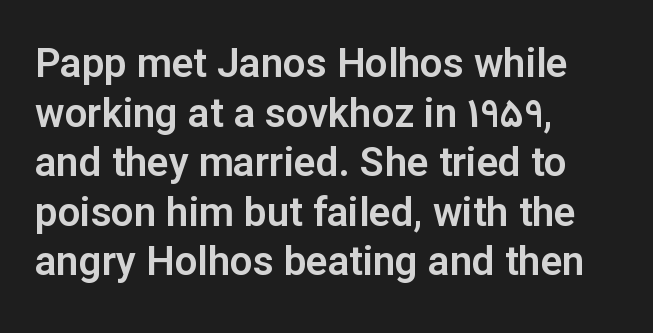
The passage shown is typed in a proportional face where columns would drift. Any mark beneath the type? The region is blank. The lines in this sample share a left origin and differ only in where they stop. Look at the bottom of the vertical strokes: they stop flat, with no serifs. Ascenders rise straight up at ninety degrees.
